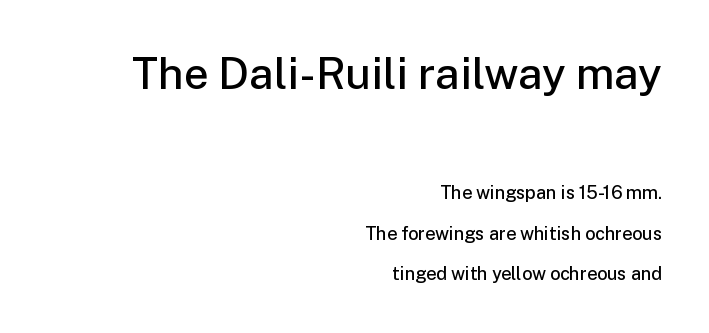
{"serif": "no", "italic": "no", "bold": "semi", "weight": "semibold", "width": "normal", "stroke_contrast": "low", "x_height": "medium", "monospaced": "no", "underline": "no", "align": "right", "line_spacing": "loose", "line_spacing_ratio": 2.25, "letter_spacing": "normal", "letter_spacing_em": 0.0, "larger_block": "first", "size_ratio": 2.44, "glyph_px": 44}
